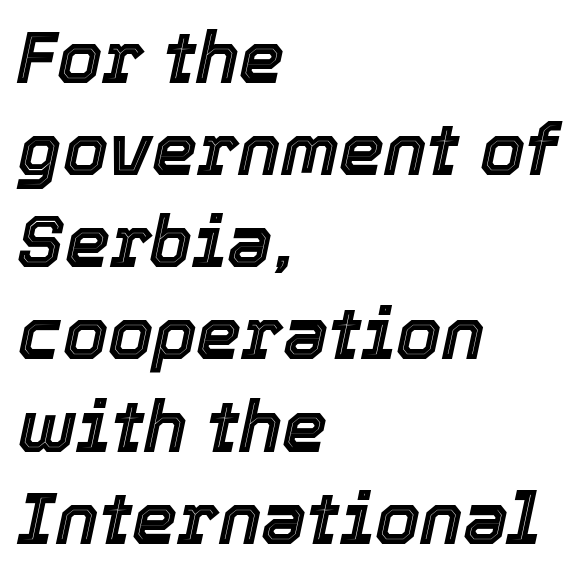
Rendered with sloped, italic letterforms. These lines are rendered in a variable-pitch font. Nothing unusual about the tracking: characters are spaced as the font intends. The typesetter chose a ragged-right arrangement here. Lines of text with bare space underneath. In terms of leading, this rendering sits right in the middle.
